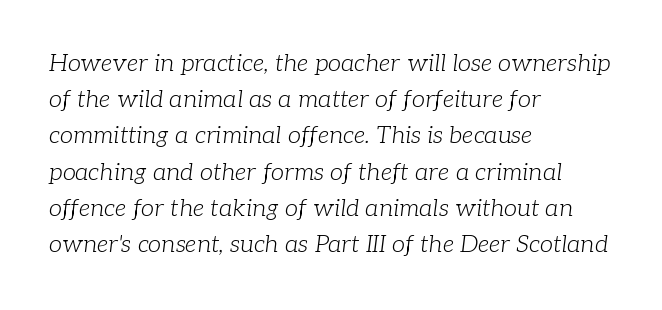
The lettering tilts uniformly, giving the passage an italic look. The setting favours the left margin, as ordinary paragraphs usually do. Has an underline been added? It has not. The passage shown is not bold in any degree.
